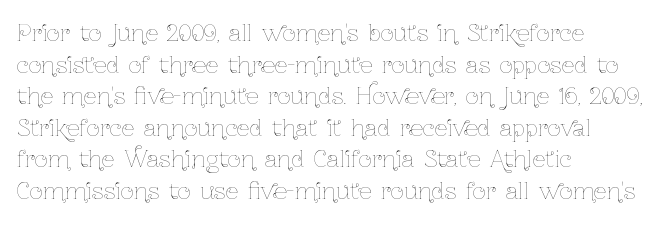
{"italic": "no", "bold": "no", "underline": "no", "align": "left", "line_spacing": "normal", "line_spacing_ratio": 1.37, "letter_spacing": "normal", "letter_spacing_em": 0.0, "glyph_px": 23}
